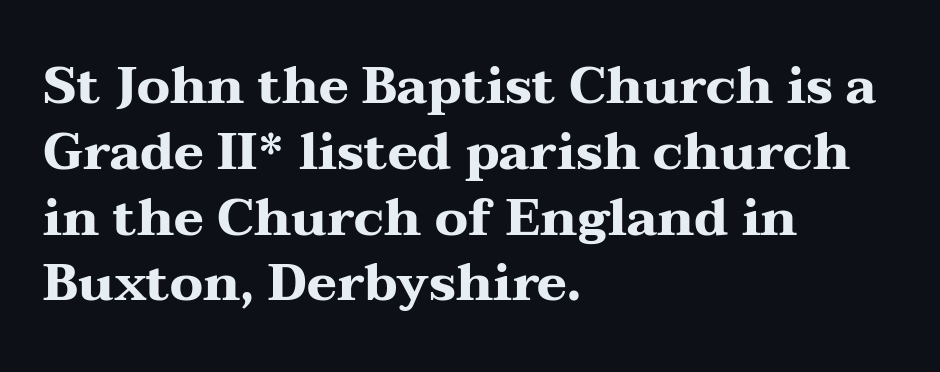
{"serif": "yes", "italic": "no", "bold": "yes", "weight": "heavy", "width": "wide", "stroke_contrast": "medium", "x_height": "medium", "monospaced": "no", "underline": "no", "align": "left", "line_spacing": "normal", "line_spacing_ratio": 1.29, "letter_spacing": "normal", "letter_spacing_em": 0.0, "glyph_px": 51}
